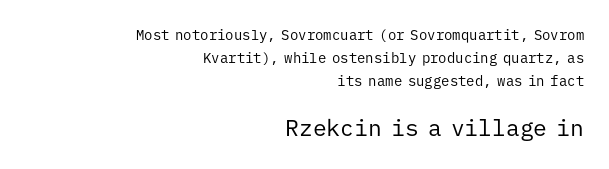
Vertical spacing — default. Students, note that the glyphs here touch the page at normal intervals. Characters remain perfectly vertical along every line. The second block has been scaled up relative to the first.
